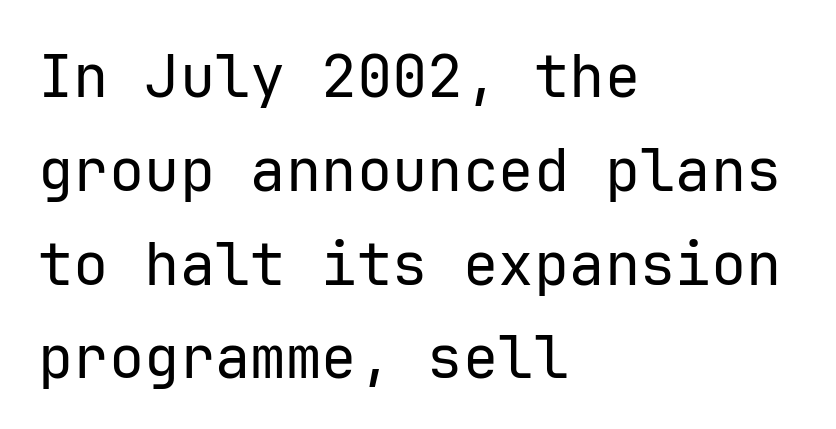
The passage shown is typeset with a sans-serif family. Baseline-to-baseline distance is the conventional proportion of letter height. Weight class: somewhere from thin through regular. A student would call this left alignment; a typographer would say flush left, rag right.
